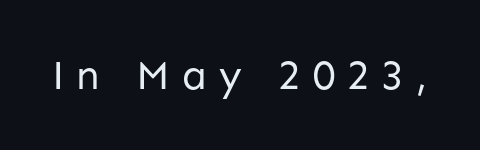
The image shows 41 px regular-weight sans-serif type, upright; set unusually wide letter spacing (+0.3 em), not underlined; low stroke contrast and a medium x-height.
